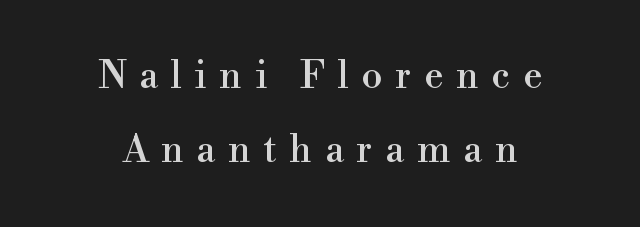
Q: Is the text italic (slanted)? A: No, it is upright.
Q: Is the typeface a serif or a sans-serif typeface? A: Serif.
Q: Is the text underlined? A: No.
Q: How is the paragraph aligned? A: Centered.
Q: Is the spacing between letters normal or unusually wide? A: Unusually wide.
Q: Is the spacing between lines tight, normal or loose? A: Loose.
Q: Width (condensed, normal, or wide)? A: Normal.
Q: Stroke contrast? A: High.
Q: x-height? A: Small.
Q: Monospaced? A: No.
